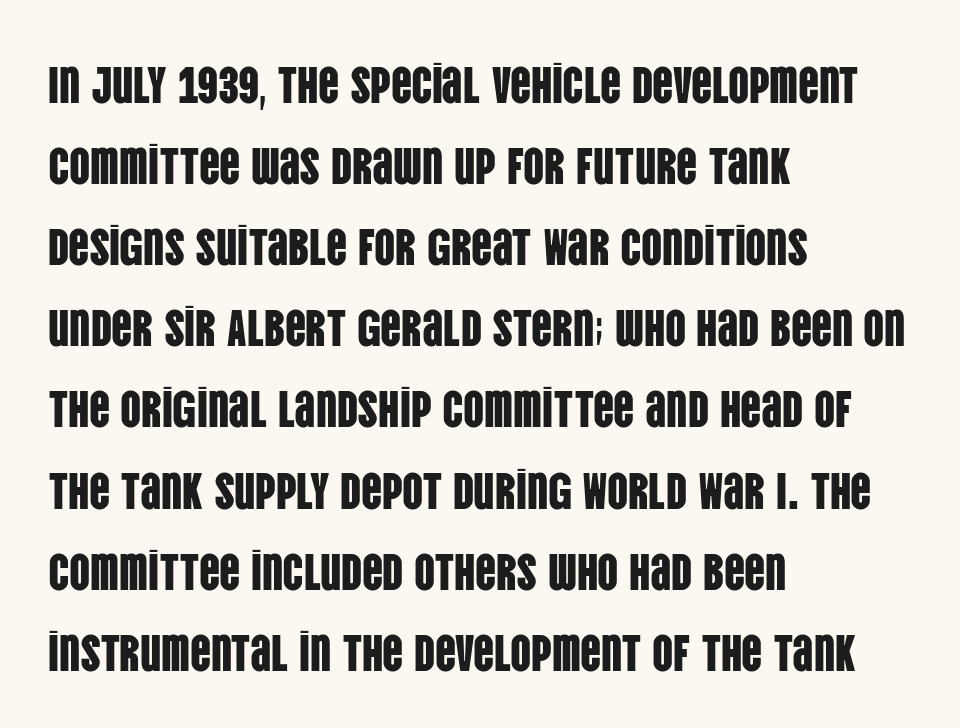
Between one letter and the next there's only the usual sliver of space. Line starts are locked; line ends wander. Rendered with straight, roman letterforms. Beneath every word, the page is bare. In terms of leading, this rendering sits right in the middle. The font family rendered here belongs to the sans-serif group.
